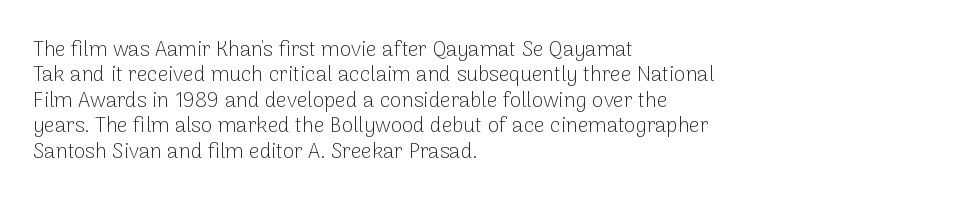
Q: Is the text bold? A: No.
Q: Is the text italic (slanted)? A: No, it is upright.
Q: Is the text underlined? A: No.
Q: How is the paragraph aligned? A: Left-aligned.
Q: Is the spacing between letters normal or unusually wide? A: Normal.
